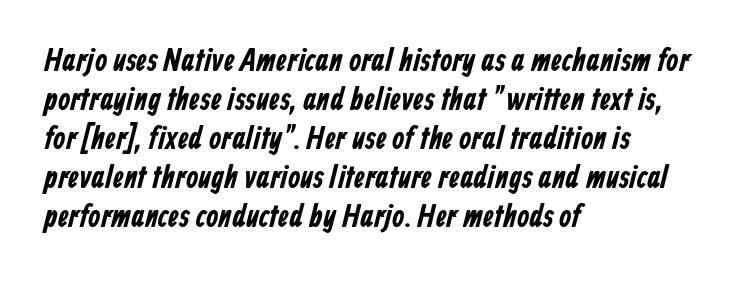
The image shows 31 px condensed sans-serif type; set left-aligned, normal line spacing (1.26x), normal letter spacing, not underlined; low stroke contrast and a medium x-height.
